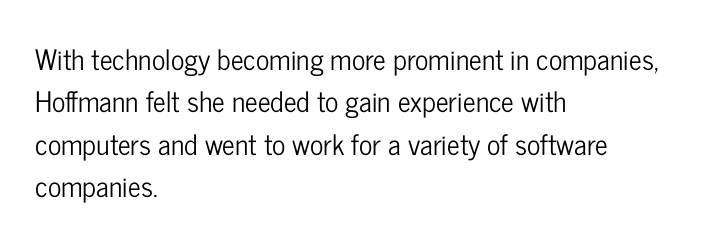
These lines are composed in type without serifs. The paragraph shown leans on its left margin. This rendering features lettering with no underline. A typesetter would call this proportional, since set widths differ per character. Baseline-to-baseline distance is the conventional proportion of letter height.
